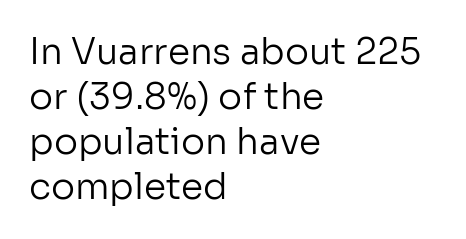
Q: Is the text bold? A: No.
Q: Is the text italic (slanted)? A: No, it is upright.
Q: Is the typeface a serif or a sans-serif typeface? A: Sans-serif.
Q: Is the text underlined? A: No.
Q: How is the paragraph aligned? A: Left-aligned.
Q: Is the spacing between letters normal or unusually wide? A: Normal.
Q: Is the spacing between lines tight, normal or loose? A: Normal.
Q: Width (condensed, normal, or wide)? A: Normal.
Q: Stroke contrast? A: Low.
Q: x-height? A: Medium.
Q: Monospaced? A: No.
